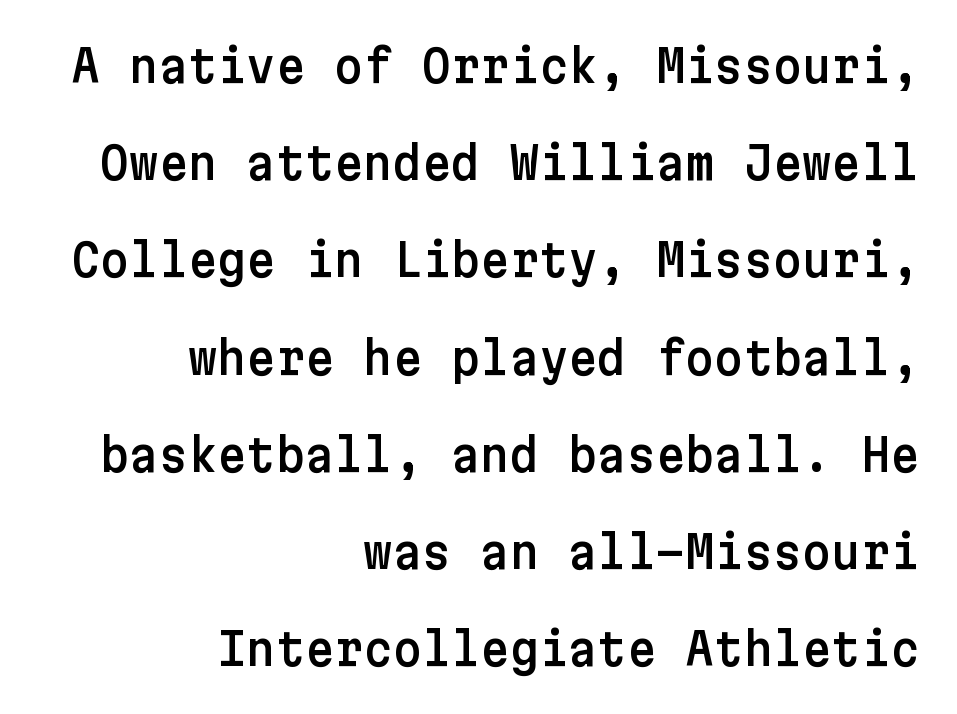
Q: Is the text italic (slanted)? A: No, it is upright.
Q: Is the typeface a serif or a sans-serif typeface? A: Sans-serif.
Q: Is the text underlined? A: No.
Q: How is the paragraph aligned? A: Right-aligned.
Q: Is the spacing between letters normal or unusually wide? A: Normal.
Q: Is the spacing between lines tight, normal or loose? A: Loose.
Q: Width (condensed, normal, or wide)? A: Normal.
Q: Stroke contrast? A: Low.
Q: x-height? A: Medium.
